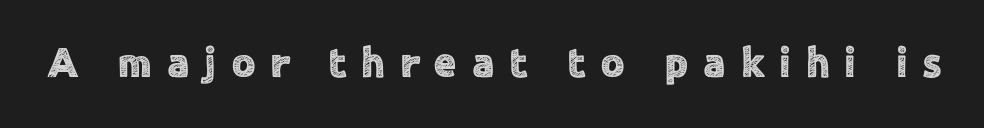
{"serif": "no", "italic": "no", "width": "normal", "x_height": "medium", "monospaced": "no", "underline": "no", "letter_spacing": "wide", "letter_spacing_em": 0.35, "glyph_px": 42}
